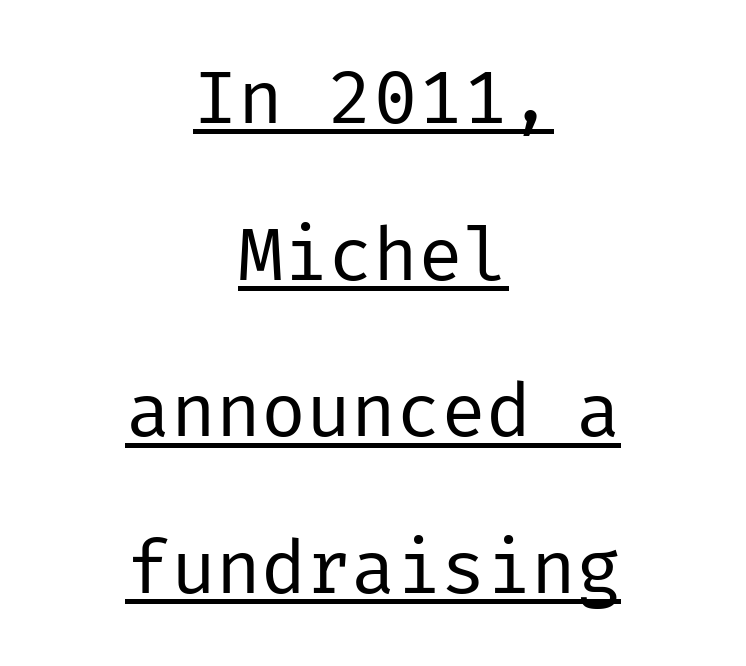
Look at the tracking — it's just the regular setting, nothing added. Ascenders rise straight up at ninety degrees. The face looks like a standard text weight, possibly lighter. The paragraph shown floats in the horizontal middle. The space between consecutive lines is lavish. Unlike a traditional serif, this face leaves its strokes unadorned.
